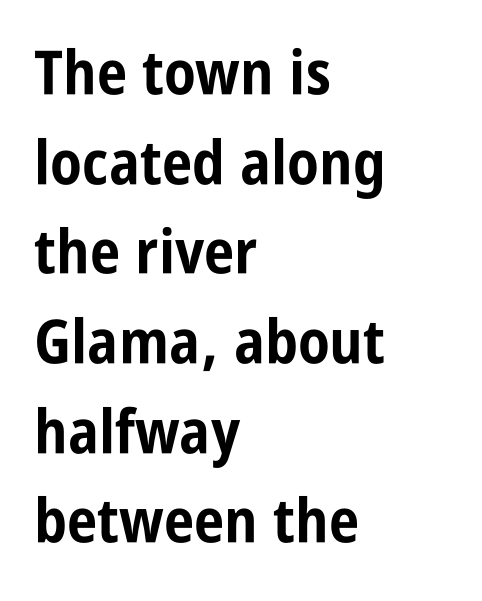
Q: Is the text bold? A: Yes.
Q: Is the text italic (slanted)? A: No, it is upright.
Q: Is the typeface a serif or a sans-serif typeface? A: Sans-serif.
Q: Is the text underlined? A: No.
Q: How is the paragraph aligned? A: Left-aligned.
Q: Is the spacing between letters normal or unusually wide? A: Normal.
Q: Is the spacing between lines tight, normal or loose? A: Normal.
Q: Width (condensed, normal, or wide)? A: Condensed.
Q: Stroke contrast? A: Low.
Q: x-height? A: Large.
Q: Monospaced? A: No.
